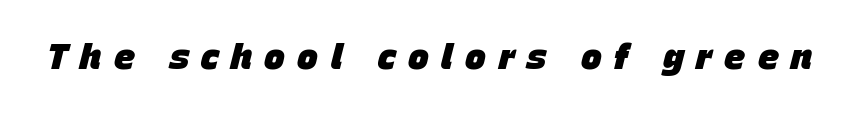
The image shows 35 px heavy type, italic (leaning right); set unusually wide letter spacing (+0.35 em), not underlined; low stroke contrast and a large x-height.
